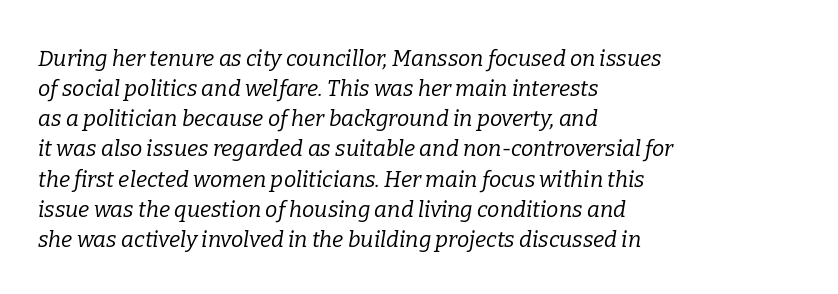
The image shows 22 px text type, italic (leaning right); set left-aligned, normal line spacing (1.37x), normal letter spacing, not underlined.
